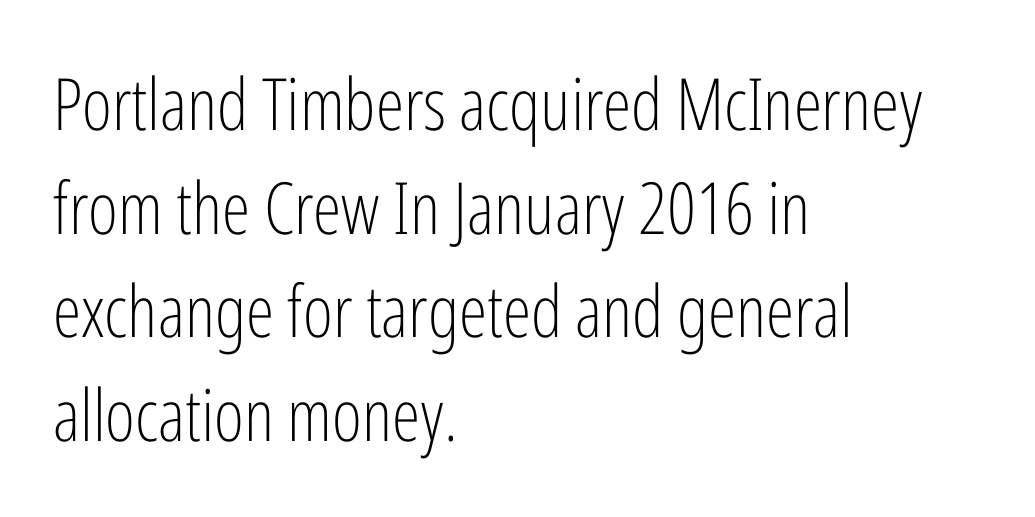
{"serif": "no", "italic": "no", "bold": "no", "weight": "light", "width": "condensed", "stroke_contrast": "low", "x_height": "medium", "monospaced": "no", "underline": "no", "align": "left", "line_spacing": "normal", "line_spacing_ratio": 1.44, "letter_spacing": "normal", "letter_spacing_em": 0.0, "glyph_px": 72}
